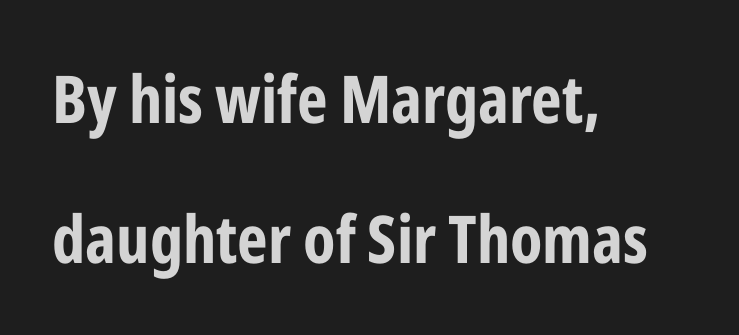
{"serif": "no", "italic": "no", "bold": "yes", "weight": "bold", "width": "condensed", "stroke_contrast": "low", "x_height": "medium", "monospaced": "no", "underline": "no", "align": "left", "line_spacing": "loose", "line_spacing_ratio": 2.12, "letter_spacing": "normal", "letter_spacing_em": 0.0, "glyph_px": 66}
